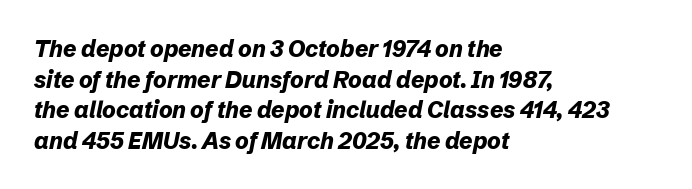
{"italic": "yes", "lean": "right", "slant_degrees": 12, "bold": "yes", "underline": "no", "align": "left", "line_spacing": "normal", "line_spacing_ratio": 1.33, "letter_spacing": "normal", "letter_spacing_em": 0.0, "glyph_px": 23}
